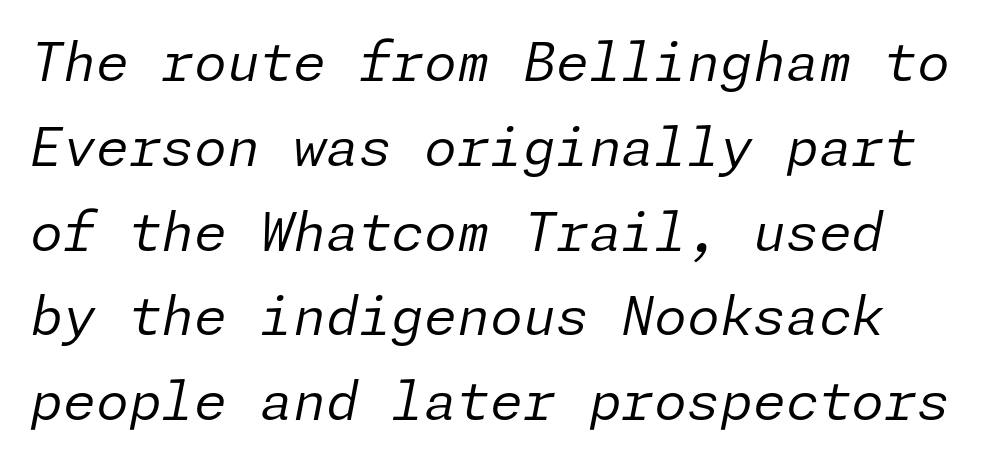
The image shows 53 px regular-weight type, italic (leaning right); set normal line spacing (1.6x), normal letter spacing, not underlined; low stroke contrast and a medium x-height.
